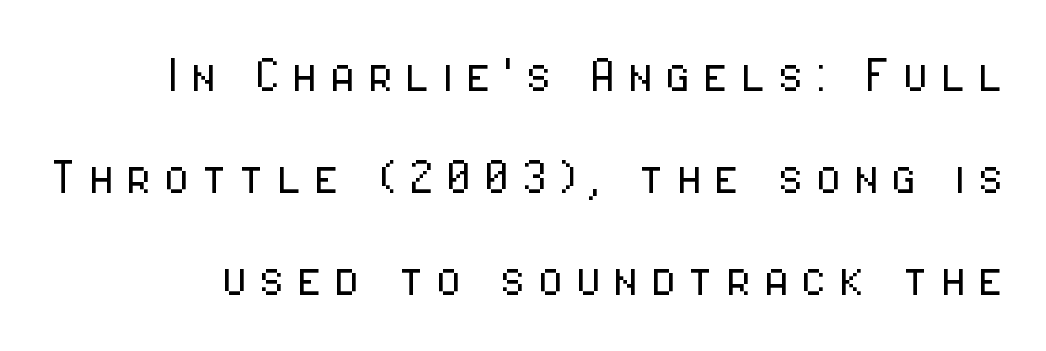
{"serif": "no", "italic": "no", "bold": "no", "weight": "light", "width": "condensed", "stroke_contrast": "low", "x_height": "medium", "monospaced": "no", "underline": "no", "line_spacing_ratio": 1.73, "letter_spacing": "wide", "letter_spacing_em": 0.2, "glyph_px": 59}
